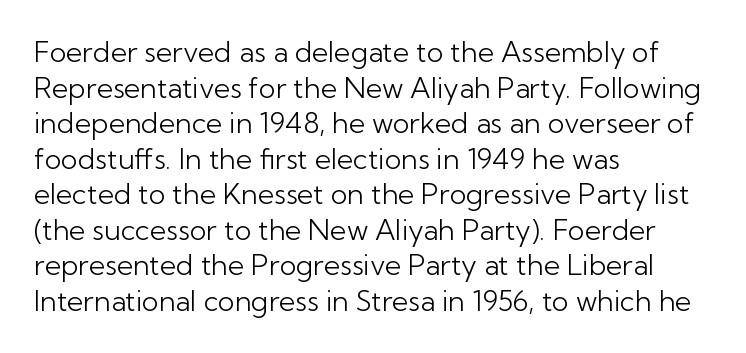
The image shows 28 px light sans-serif type, upright; set left-aligned, normal line spacing (1.27x), normal letter spacing, not underlined; low stroke contrast and a medium x-height.
